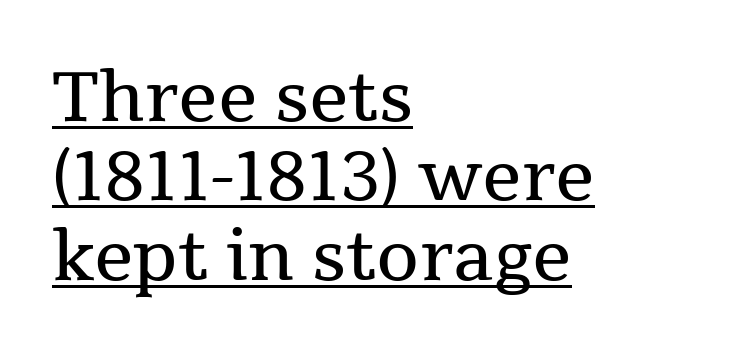
The face used here is proportionally spaced, like ordinary book or web type. Stroke terminals: seriffed. How are the letters spaced? Ordinarily, with no added tracking. A baseline rule has been typeset under these characters. Casual observation: everything's shoved over to the left. No heavy texture on the line: the type isn't bold.
